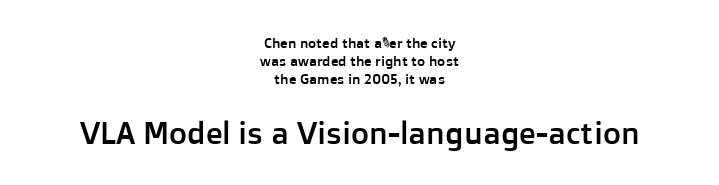
{"serif": "no", "italic": "no", "width": "normal", "stroke_contrast": "low", "x_height": "medium", "monospaced": "no", "underline": "no", "align": "center", "line_spacing": "normal", "line_spacing_ratio": 1.29, "letter_spacing": "normal", "letter_spacing_em": 0.0, "larger_block": "second", "size_ratio": 2.21, "glyph_px": 31}
